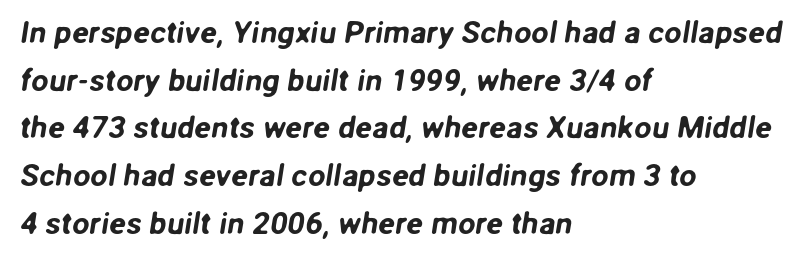
The image shows 31 px sans-serif type; set left-aligned, normal line spacing (1.54x), normal letter spacing, not underlined; low stroke contrast and a medium x-height.
